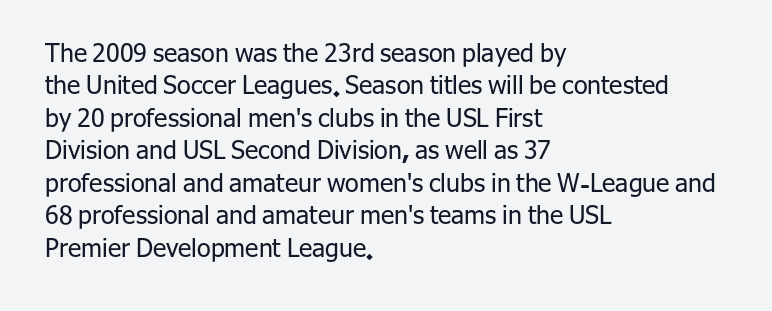
The words here are not underlined. Whoever set this chose a conventional vertical rhythm. Honestly, the letter spacing is just normal — you wouldn't notice it. Tall strokes in this sample are plumb rather than angled. Compared with a centered layout, this one pins lines to the left instead. The weight tops out at a normal text grade.
